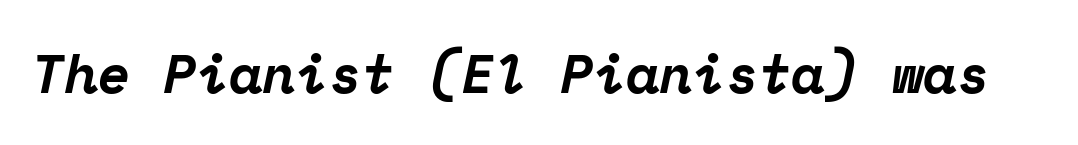
Monospaced: the letters line up in strict vertical columns. Strong, thick strokes mark this as bold type. Does extra space separate the letters? No, they use regular spacing. Is this a sans? No — the strokes have serifs.
